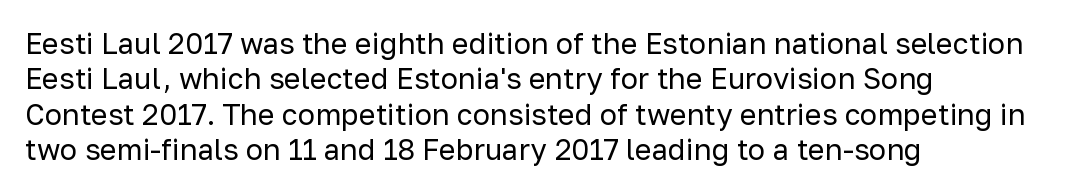
The image shows 29 px regular-weight sans-serif type, upright; set left-aligned, line spacing 1.22x, normal letter spacing, not underlined; low stroke contrast and a medium x-height.
